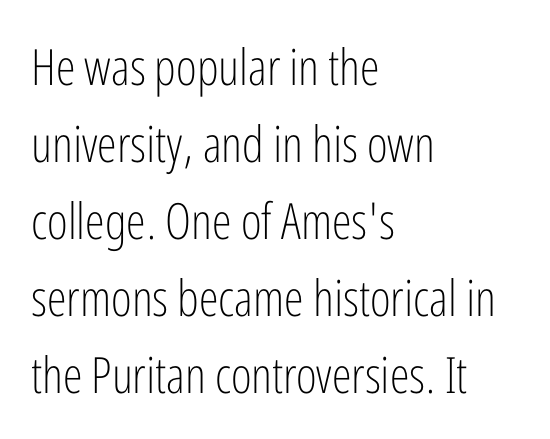
Q: Is the text bold? A: No.
Q: Is the text italic (slanted)? A: No, it is upright.
Q: Is the typeface a serif or a sans-serif typeface? A: Sans-serif.
Q: Is the text underlined? A: No.
Q: How is the paragraph aligned? A: Left-aligned.
Q: Is the spacing between letters normal or unusually wide? A: Normal.
Q: Is the spacing between lines tight, normal or loose? A: Normal.
Q: Width (condensed, normal, or wide)? A: Condensed.
Q: Stroke contrast? A: Low.
Q: x-height? A: Medium.
Q: Monospaced? A: No.
